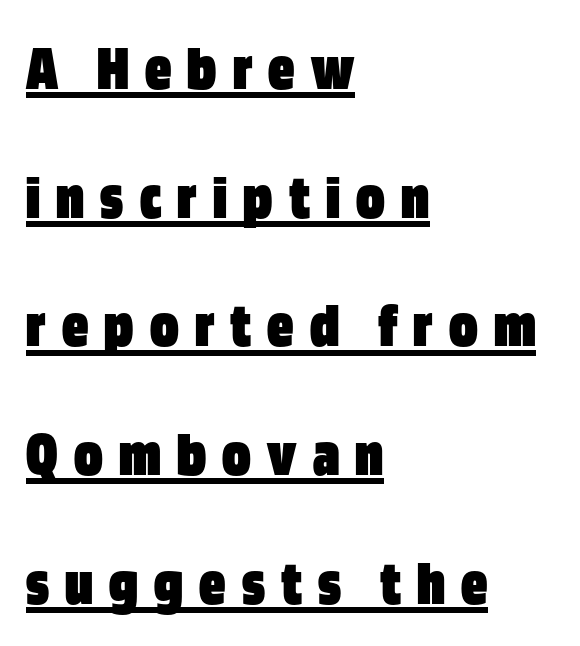
The image shows 65 px heavy, condensed sans-serif type, upright; set left-aligned, loose line spacing (1.98x), unusually wide letter spacing (+0.25 em), underlined; low stroke contrast and a large x-height.
